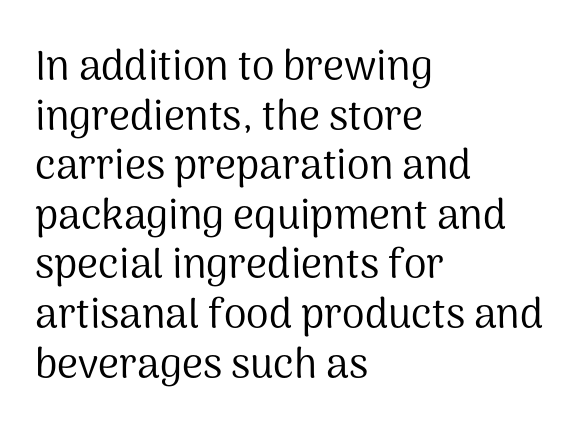
Is there any slant? The stems are plumb. The space directly below the letters is spotless. The horizontal fit of the characters is conventional and even. The letters carry no serifs — their stems end cleanly without finishing strokes. No chunkiness to these letters — they're not bold. Character widths vary here, with narrow letters taking less room than wide ones.
